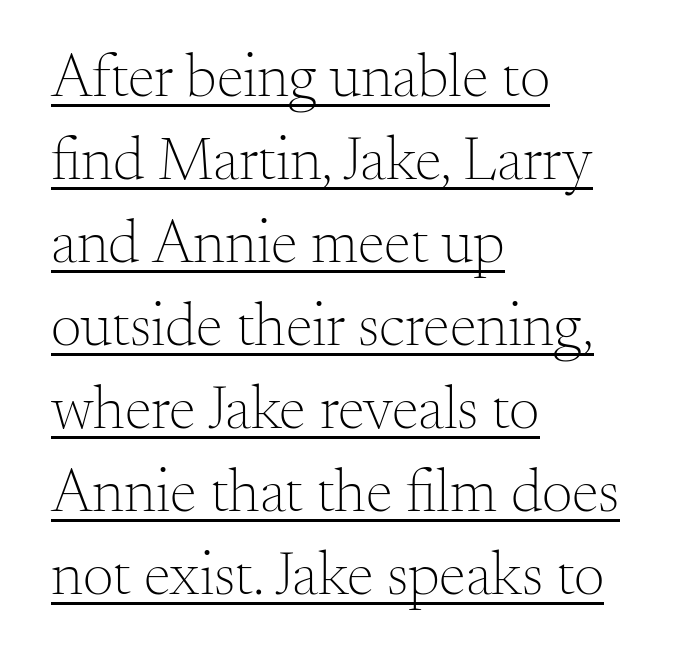
{"serif": "yes", "italic": "no", "bold": "no", "weight": "light", "width": "normal", "stroke_contrast": "medium", "x_height": "small", "monospaced": "no", "underline": "yes", "align": "left", "line_spacing": "normal", "line_spacing_ratio": 1.36, "letter_spacing": "normal", "letter_spacing_em": 0.0, "glyph_px": 61}
